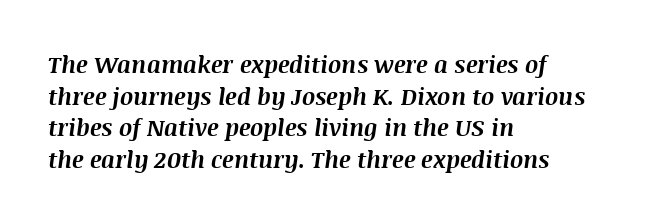
Q: Is the text bold? A: Yes.
Q: Is the text italic (slanted)? A: Yes, it leans right by about 8 degrees.
Q: Is the text underlined? A: No.
Q: How is the paragraph aligned? A: Left-aligned.
Q: Is the spacing between letters normal or unusually wide? A: Normal.
Q: Is the spacing between lines tight, normal or loose? A: Normal.
